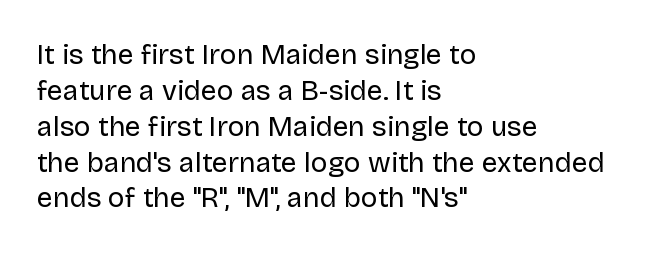
The image shows 28 px regular-weight sans-serif type, upright; set left-aligned, normal line spacing (1.28x), normal letter spacing, not underlined; low stroke contrast and a large x-height.
